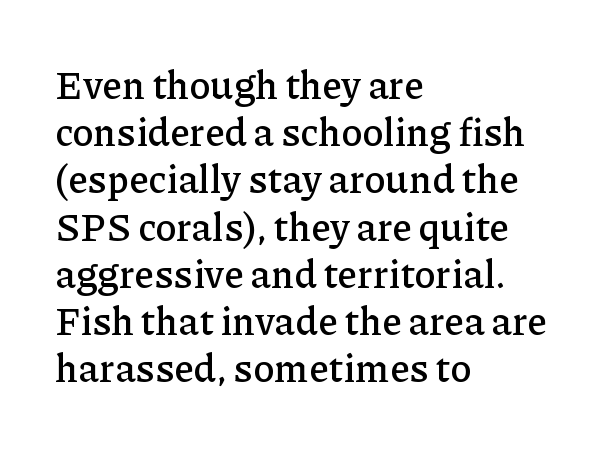
Q: Is the text italic (slanted)? A: No, it is upright.
Q: Is the typeface a serif or a sans-serif typeface? A: Serif.
Q: Is the text underlined? A: No.
Q: How is the paragraph aligned? A: Left-aligned.
Q: Is the spacing between letters normal or unusually wide? A: Normal.
Q: Width (condensed, normal, or wide)? A: Normal.
Q: Stroke contrast? A: Low.
Q: x-height? A: Medium.
Q: Monospaced? A: No.
